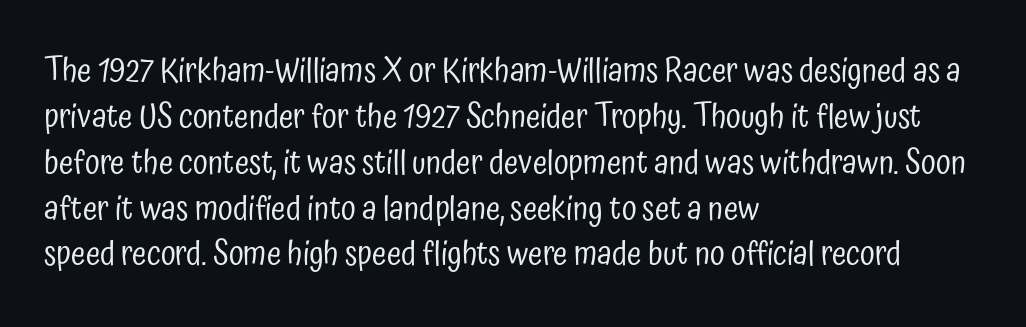
Q: Is the text bold? A: No.
Q: Is the text italic (slanted)? A: No, it is upright.
Q: Is the typeface a serif or a sans-serif typeface? A: Sans-serif.
Q: Is the text underlined? A: No.
Q: How is the paragraph aligned? A: Left-aligned.
Q: Is the spacing between letters normal or unusually wide? A: Normal.
Q: Is the spacing between lines tight, normal or loose? A: Normal.
Q: Width (condensed, normal, or wide)? A: Condensed.
Q: Stroke contrast? A: Low.
Q: x-height? A: Medium.
Q: Monospaced? A: No.
